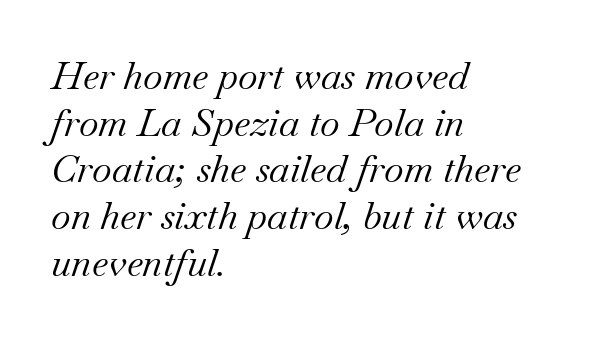
{"serif": "yes", "italic": "yes", "lean": "right", "slant_degrees": 18, "bold": "no", "weight": "regular", "width": "normal", "stroke_contrast": "medium", "x_height": "small", "monospaced": "no", "underline": "no", "align": "left", "line_spacing_ratio": 1.23, "letter_spacing": "normal", "letter_spacing_em": 0.0, "glyph_px": 38}
